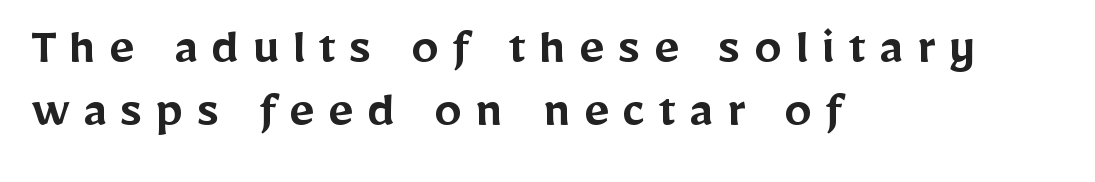
{"serif": "no", "italic": "no", "bold": "semi", "weight": "semibold", "width": "normal", "stroke_contrast": "low", "x_height": "medium", "monospaced": "no", "underline": "no", "align": "left", "line_spacing": "tight", "line_spacing_ratio": 1.15, "letter_spacing": "wide", "letter_spacing_em": 0.24, "glyph_px": 55}
